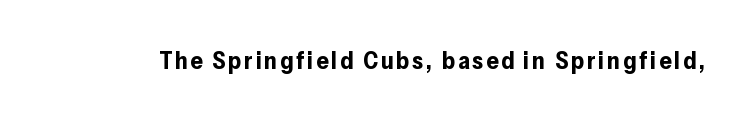
I'd describe the lettering as bold — thick and assertive. Quick note: underline off. It's the straight-up-and-down kind of type.
